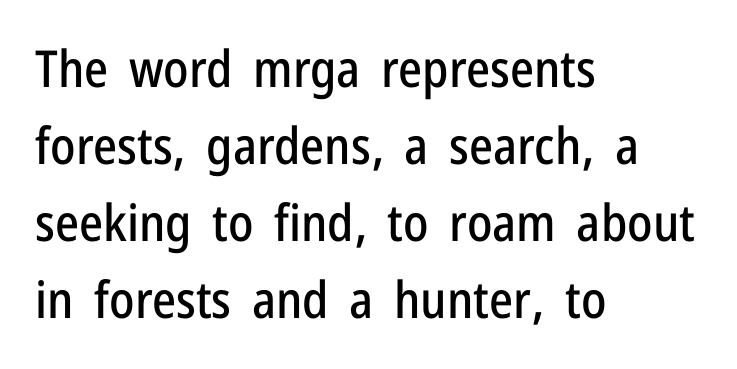
{"serif": "no", "italic": "no", "width": "condensed", "stroke_contrast": "low", "x_height": "medium", "monospaced": "no", "underline": "no", "align": "left", "line_spacing": "normal", "line_spacing_ratio": 1.51, "letter_spacing": "normal", "letter_spacing_em": 0.0, "glyph_px": 51}
